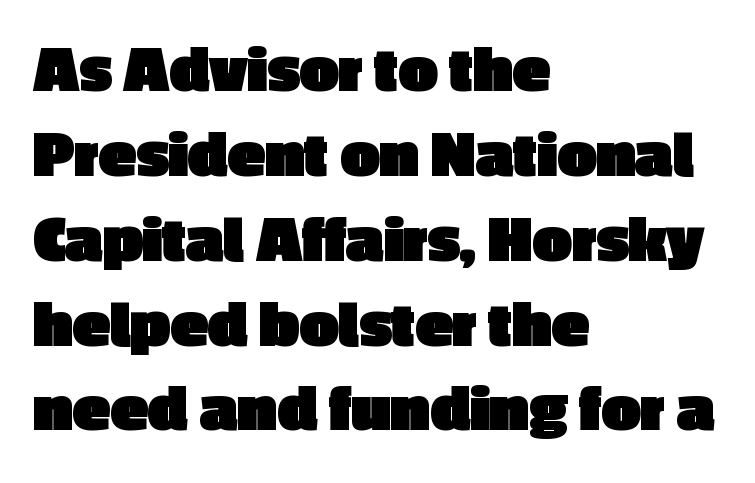
{"serif": "no", "italic": "no", "bold": "yes", "weight": "heavy", "width": "normal", "x_height": "medium", "monospaced": "no", "underline": "no", "align": "left", "line_spacing_ratio": 1.23, "letter_spacing": "normal", "letter_spacing_em": 0.0, "glyph_px": 69}
